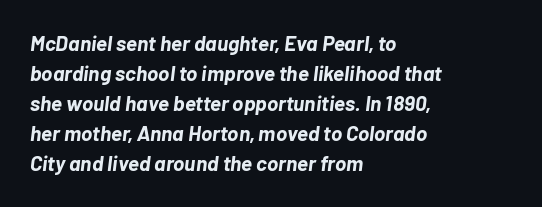
The image shows 21 px bold type, italic (leaning right); set left-aligned, normal line spacing (1.43x), normal letter spacing, not underlined.
